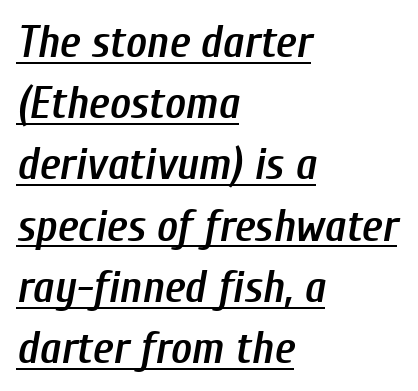
Does extra space separate the letters? No, they use regular spacing. Is the type slanted? Yes — the strokes lean at a clear angle. Short and long lines alike share a common starting point at left. Moderately thickened strokes mark this as semibold type. The rendering uses natural spacing where letterforms have individual widths.
